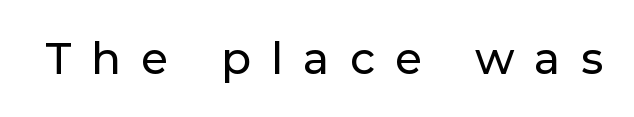
What stands out about the letter spacing? Its width — letters are far apart. Type without underlining. Is there any slant? The stems are plumb. Look at the bottom of the vertical strokes: they stop flat, with no serifs. Do the characters align in a grid? No, the font is proportional.
